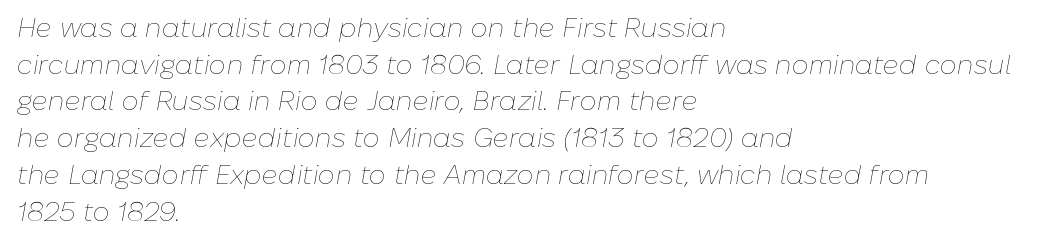
The image shows 27 px text type, italic (leaning right); set left-aligned, normal line spacing (1.36x), normal letter spacing, not underlined.
